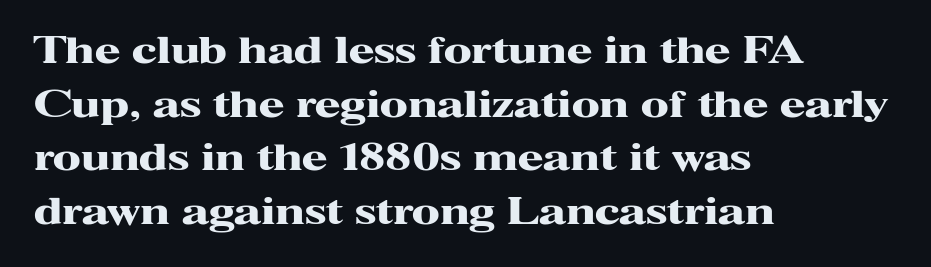
The image shows 37 px heavy, wide serif type, upright; set left-aligned, normal line spacing (1.45x), normal letter spacing, not underlined; high stroke contrast and a medium x-height.
